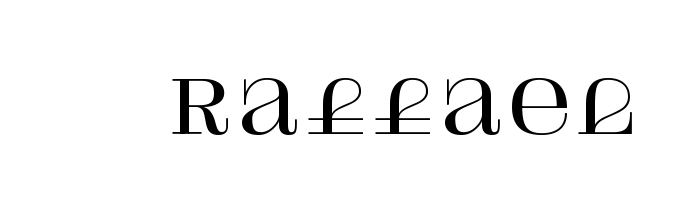
Q: Is the text italic (slanted)? A: No, it is upright.
Q: Is the typeface a serif or a sans-serif typeface? A: Serif.
Q: Is the text underlined? A: No.
Q: Is the spacing between letters normal or unusually wide? A: Normal.
Q: Width (condensed, normal, or wide)? A: Normal.
Q: Stroke contrast? A: High.
Q: x-height? A: Large.
